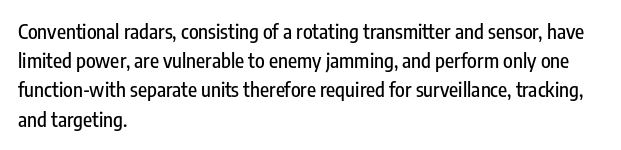
The image shows 20 px text type, upright; set left-aligned, normal line spacing (1.46x), normal letter spacing, not underlined.
